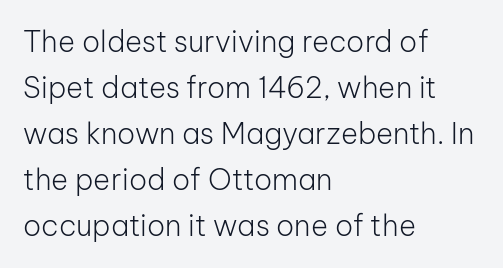
Q: Is the text bold? A: No.
Q: Is the text italic (slanted)? A: No, it is upright.
Q: Is the typeface a serif or a sans-serif typeface? A: Sans-serif.
Q: Is the text underlined? A: No.
Q: How is the paragraph aligned? A: Left-aligned.
Q: Is the spacing between letters normal or unusually wide? A: Normal.
Q: Is the spacing between lines tight, normal or loose? A: Normal.
Q: Width (condensed, normal, or wide)? A: Normal.
Q: Stroke contrast? A: Low.
Q: x-height? A: Medium.
Q: Monospaced? A: No.
